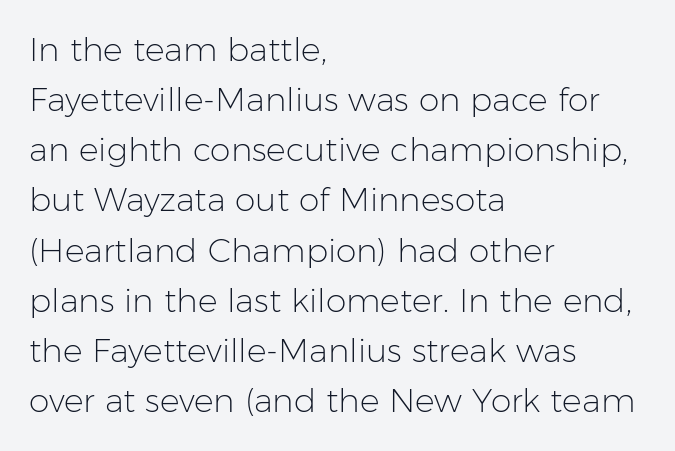
{"serif": "no", "italic": "no", "bold": "no", "weight": "light", "width": "normal", "stroke_contrast": "low", "x_height": "medium", "monospaced": "no", "underline": "no", "align": "left", "line_spacing": "normal", "line_spacing_ratio": 1.52, "letter_spacing": "normal", "letter_spacing_em": 0.0, "glyph_px": 33}
